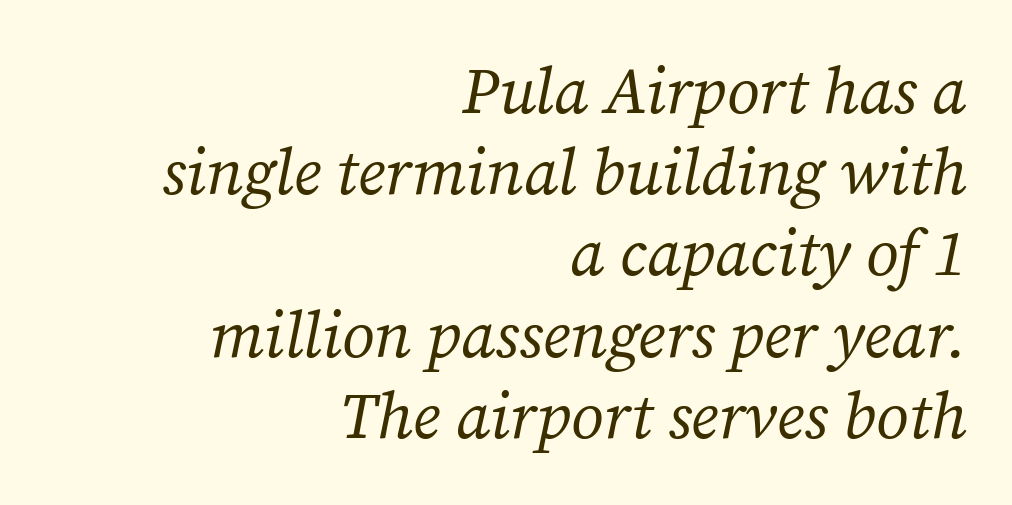
These lines keep a tight, regular rhythm from letter to letter. The rendering shows small feet on the letterforms — a serif design. Unmarked baselines from the first word to the last. Leading: standard.
